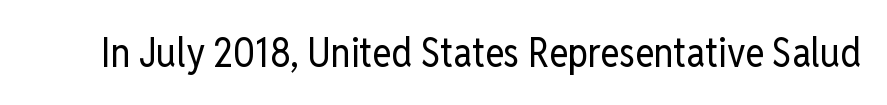
Stroke mass is kept to a normal reading level or below. Each letter keeps its own natural width here, so spacing adapts to shape. Honestly, there is no underline to notice here at all. The specimen reads as upright at a glance.
